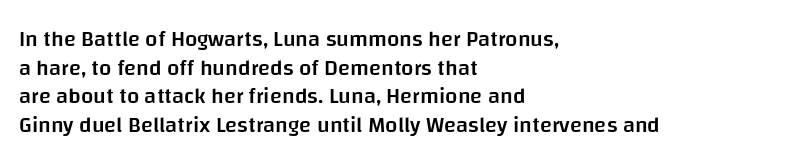
The image shows 22 px text type, upright; set left-aligned, normal line spacing (1.3x), normal letter spacing, not underlined.
